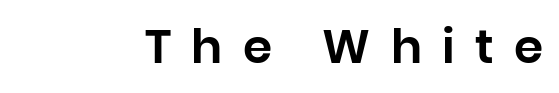
The lettering holds an erect, upright posture throughout. The letters advance in unequal steps, a hallmark of proportional type. The specimen omits any rule beneath the text block's lines. Nope, no serifs anywhere on these letters.
